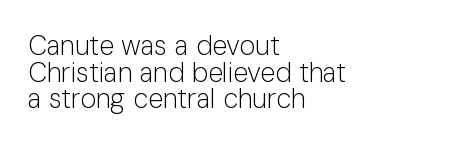
Q: Is the text bold? A: No.
Q: Is the text italic (slanted)? A: No, it is upright.
Q: Is the text underlined? A: No.
Q: How is the paragraph aligned? A: Left-aligned.
Q: Is the spacing between letters normal or unusually wide? A: Normal.
Q: Is the spacing between lines tight, normal or loose? A: Tight.
